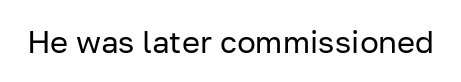
Q: Is the text bold? A: No.
Q: Is the text italic (slanted)? A: No, it is upright.
Q: Is the typeface a serif or a sans-serif typeface? A: Sans-serif.
Q: Is the text underlined? A: No.
Q: Is the spacing between letters normal or unusually wide? A: Normal.
Q: Width (condensed, normal, or wide)? A: Normal.
Q: Stroke contrast? A: Low.
Q: x-height? A: Medium.
Q: Monospaced? A: No.
